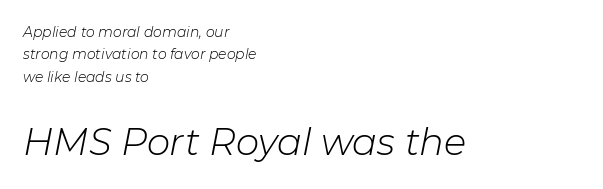
{"italic": "yes", "lean": "right", "slant_degrees": 11, "bold": "no", "weight": "light", "width": "normal", "stroke_contrast": "low", "x_height": "medium", "monospaced": "no", "underline": "no", "align": "left", "line_spacing": "normal", "line_spacing_ratio": 1.59, "letter_spacing": "normal", "letter_spacing_em": 0.0, "larger_block": "second", "size_ratio": 2.64, "glyph_px": 37}
